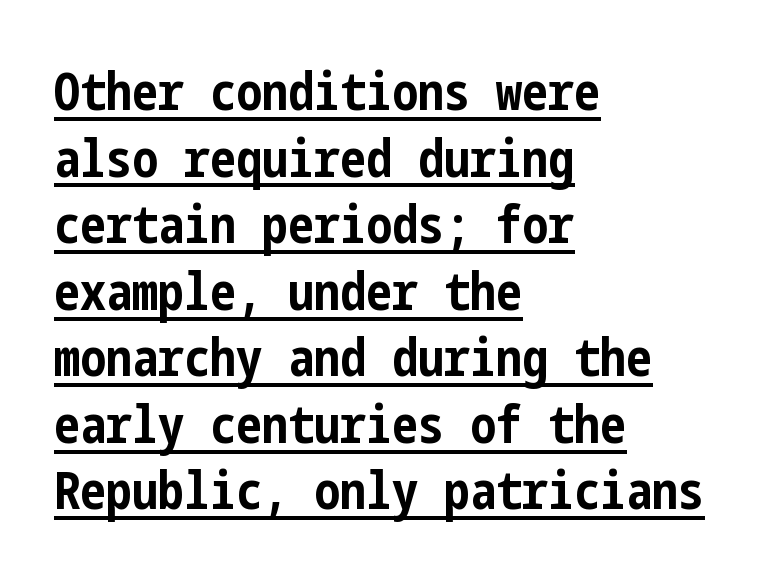
{"serif": "no", "italic": "no", "bold": "yes", "weight": "bold", "width": "condensed", "stroke_contrast": "low", "x_height": "medium", "underline": "yes", "align": "left", "line_spacing": "normal", "line_spacing_ratio": 1.28, "letter_spacing": "normal", "letter_spacing_em": 0.0, "glyph_px": 52}
